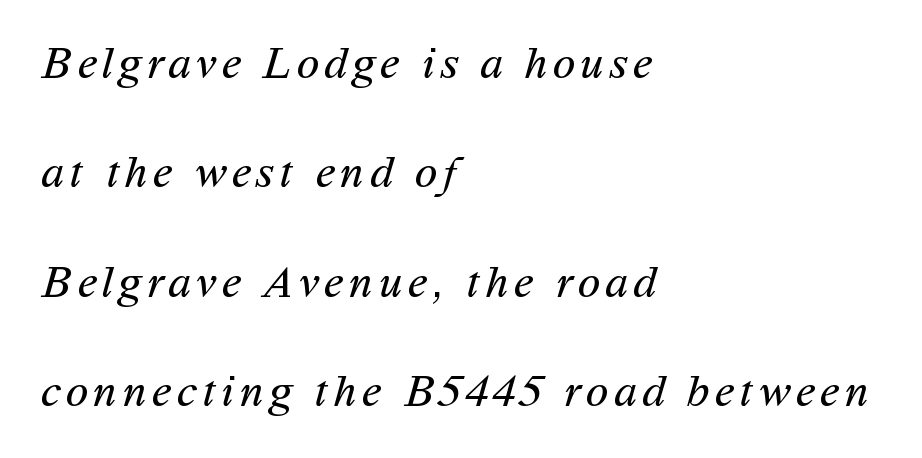
The image shows 46 px regular-weight sans-serif type; set left-aligned, loose line spacing (2.38x), not underlined; medium stroke contrast and a medium x-height.
